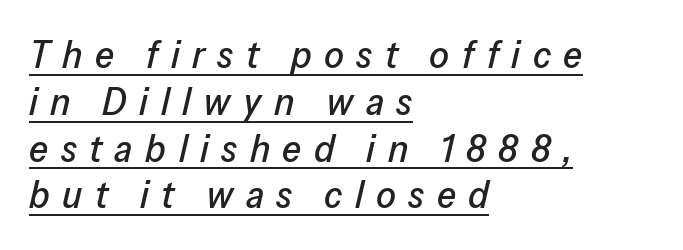
Q: Is the text italic (slanted)? A: Yes, it leans right by about 13 degrees.
Q: Is the text underlined? A: Yes.
Q: How is the paragraph aligned? A: Left-aligned.
Q: Is the spacing between letters normal or unusually wide? A: Unusually wide.
Q: Width (condensed, normal, or wide)? A: Normal.
Q: Stroke contrast? A: Low.
Q: x-height? A: Medium.
Q: Monospaced? A: No.
